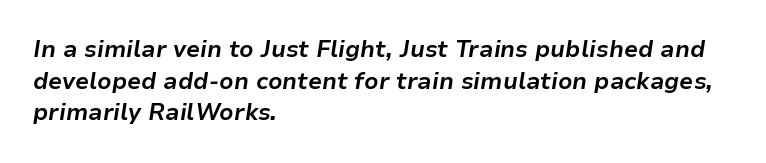
The image shows 23 px bold type, italic (leaning right); set left-aligned, normal line spacing (1.37x), normal letter spacing, not underlined.
